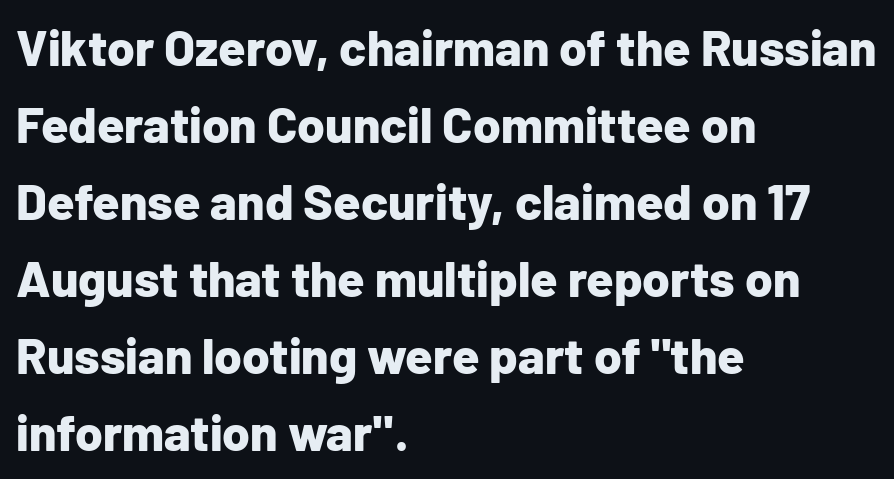
Q: Is the text bold? A: Yes.
Q: Is the text italic (slanted)? A: No, it is upright.
Q: Is the typeface a serif or a sans-serif typeface? A: Sans-serif.
Q: Is the text underlined? A: No.
Q: How is the paragraph aligned? A: Left-aligned.
Q: Is the spacing between letters normal or unusually wide? A: Normal.
Q: Is the spacing between lines tight, normal or loose? A: Normal.
Q: Width (condensed, normal, or wide)? A: Normal.
Q: Stroke contrast? A: Low.
Q: x-height? A: Medium.
Q: Monospaced? A: No.
